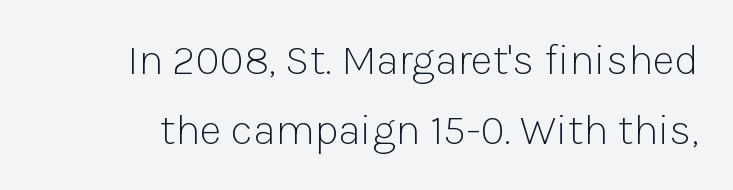
The image shows 43 px light sans-serif type, upright; set normal line spacing (1.63x), normal letter spacing, not underlined; low stroke contrast and a medium x-height.
